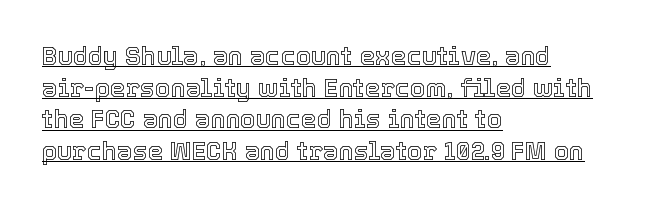
Horizontal bands of white between lines are of average thickness. Does the lettering tilt? It doesn't — this is upright. Caption: standard tracking, unaltered. The typesetter chose a ragged-right arrangement here. The rendering uses the underline text-decoration.
